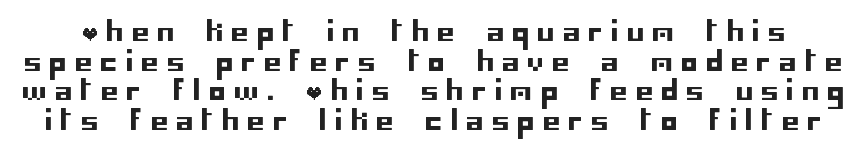
The face used here is rendered with a markedly widened letterfit. Check under the words: just untouched page. Vertically, the passage feels compressed, each row crowding the next. The type sits square on the baseline with zero lean.
